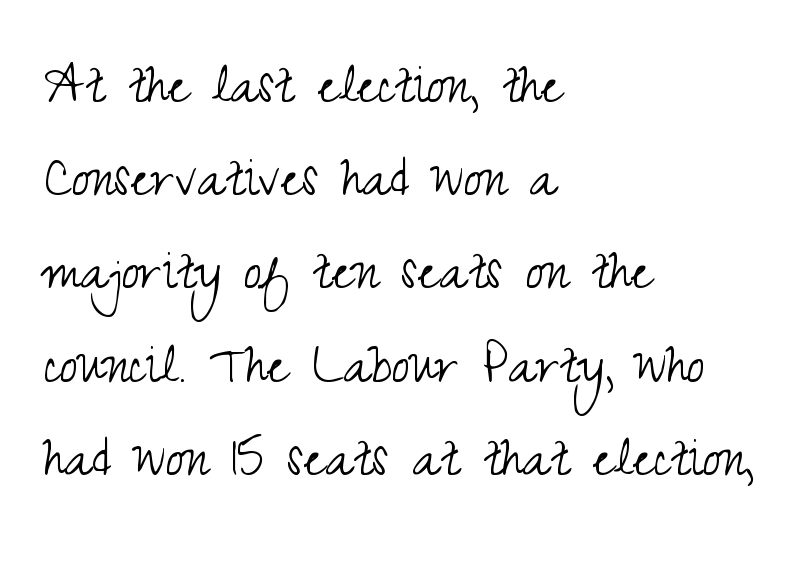
The image shows 63 px light, condensed sans-serif type, upright; set left-aligned, normal line spacing (1.48x), normal letter spacing, not underlined; medium stroke contrast and a small x-height.
